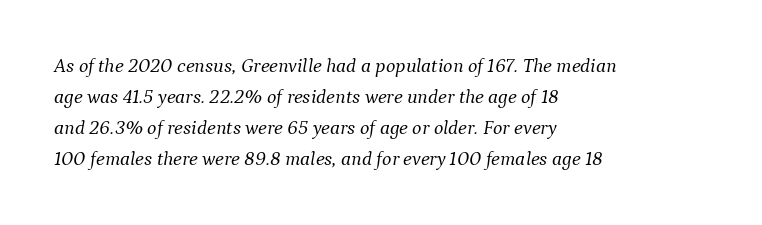
Q: Is the text bold? A: No.
Q: Is the text italic (slanted)? A: Yes, it leans right by about 9 degrees.
Q: Is the text underlined? A: No.
Q: How is the paragraph aligned? A: Left-aligned.
Q: Is the spacing between letters normal or unusually wide? A: Normal.
Q: Is the spacing between lines tight, normal or loose? A: Normal.
